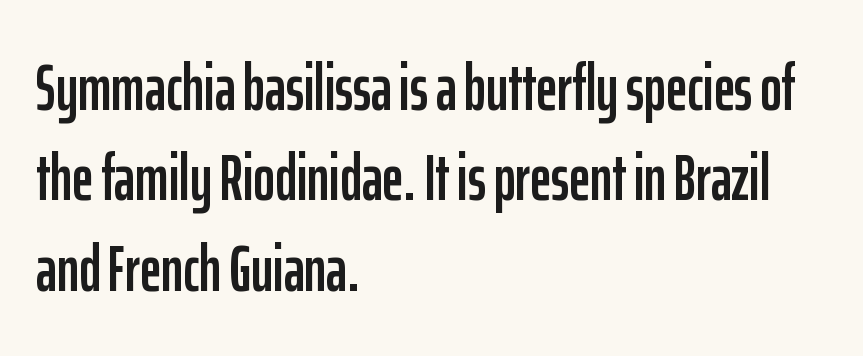
The image shows 65 px condensed sans-serif type, upright; set left-aligned, normal line spacing (1.39x), normal letter spacing, not underlined; low stroke contrast and a medium x-height.
